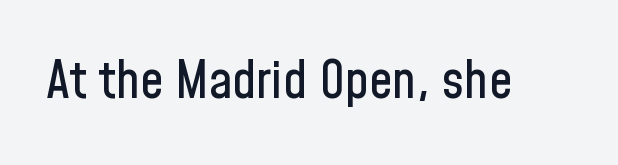
Q: Is the text italic (slanted)? A: No, it is upright.
Q: Is the typeface a serif or a sans-serif typeface? A: Sans-serif.
Q: Is the text underlined? A: No.
Q: Is the spacing between letters normal or unusually wide? A: Normal.
Q: Width (condensed, normal, or wide)? A: Condensed.
Q: Stroke contrast? A: Low.
Q: x-height? A: Medium.
Q: Monospaced? A: No.
